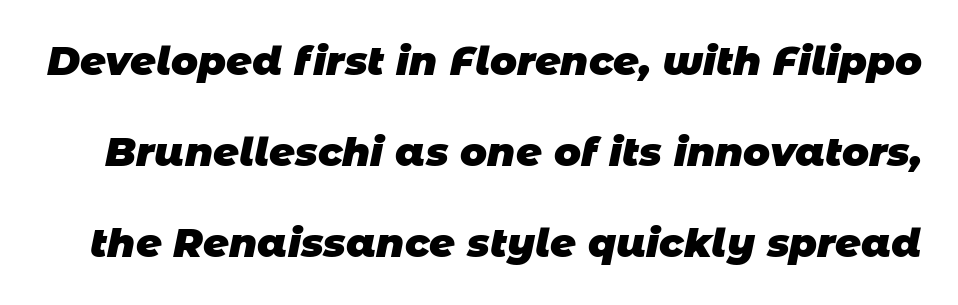
The image shows 40 px heavy sans-serif type; set loose line spacing (2.28x), normal letter spacing, not underlined; low stroke contrast and a large x-height.
